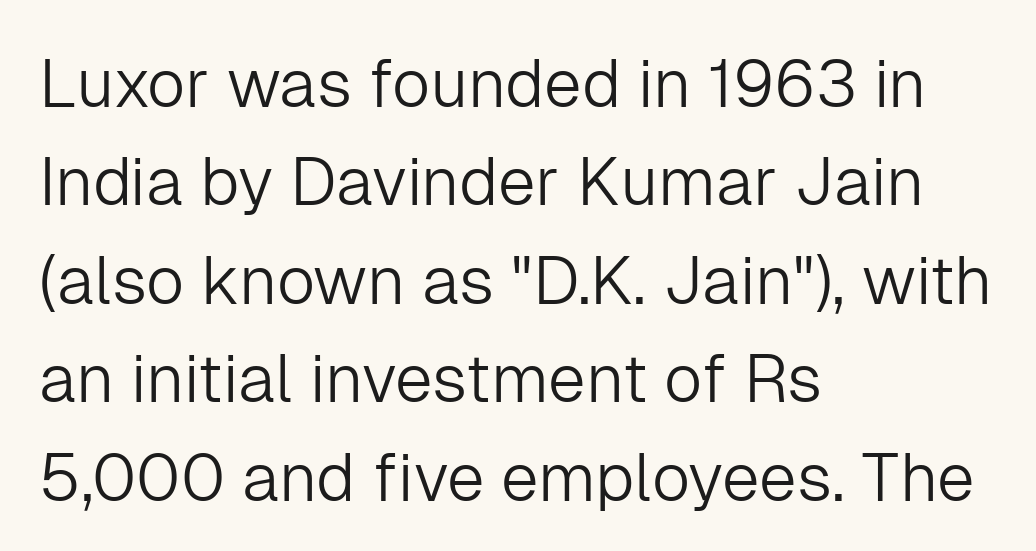
I'd call this a sans setting — the letters go barefoot. Note the varied advance widths — an 'i' is clearly narrower than an 'm'. Students, observe: this is what conventionally led text looks like. Quick note: underline off.
